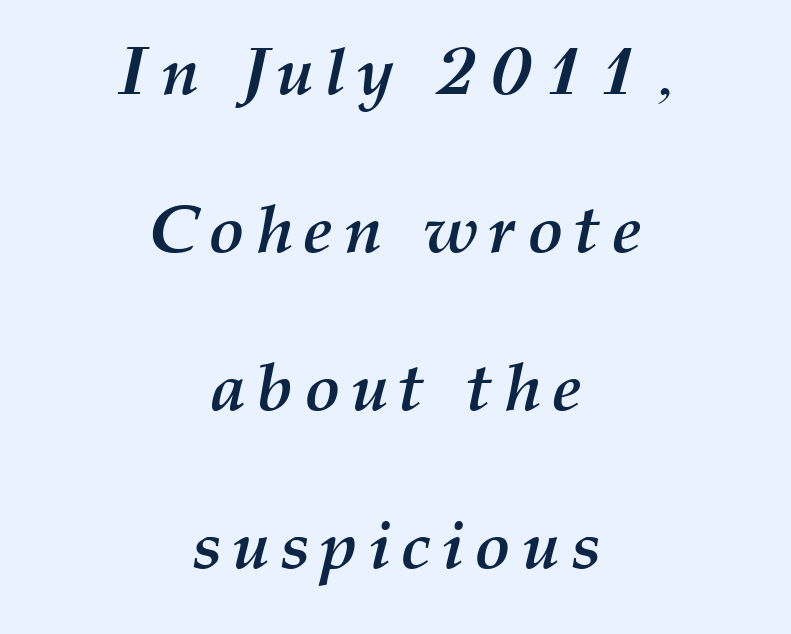
Q: Is the text bold? A: Yes.
Q: Is the text italic (slanted)? A: Yes, it leans right by about 12 degrees.
Q: Is the text underlined? A: No.
Q: How is the paragraph aligned? A: Centered.
Q: Is the spacing between lines tight, normal or loose? A: Loose.
Q: Width (condensed, normal, or wide)? A: Normal.
Q: Stroke contrast? A: Medium.
Q: x-height? A: Medium.
Q: Monospaced? A: No.
